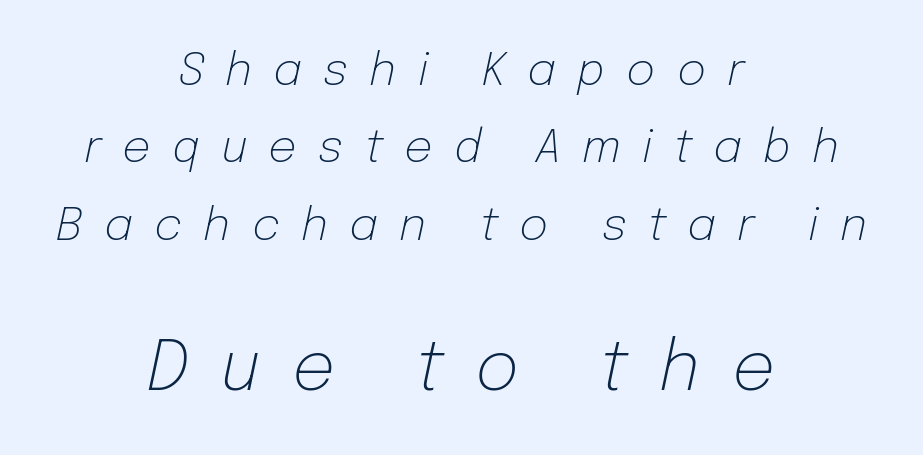
The image shows 68 px light type, italic (leaning right); set centered, line spacing 1.72x, unusually wide letter spacing (+0.47 em), not underlined; the second (bottom) block is 1.51x larger; low stroke contrast and a medium x-height.
